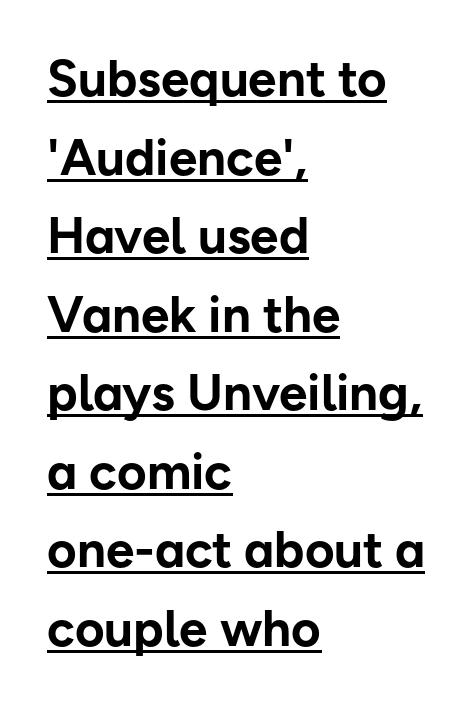
Q: Is the text bold? A: Yes.
Q: Is the text italic (slanted)? A: No, it is upright.
Q: Is the typeface a serif or a sans-serif typeface? A: Sans-serif.
Q: Is the text underlined? A: Yes.
Q: How is the paragraph aligned? A: Left-aligned.
Q: Is the spacing between letters normal or unusually wide? A: Normal.
Q: Is the spacing between lines tight, normal or loose? A: Normal.
Q: Width (condensed, normal, or wide)? A: Normal.
Q: Stroke contrast? A: Low.
Q: x-height? A: Medium.
Q: Monospaced? A: No.
